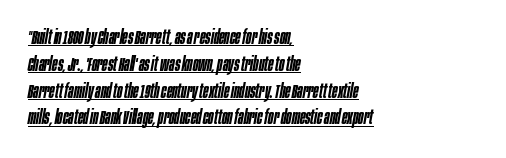
The face used here is rendered with its standard letterfit. Emphasis is given by a line drawn under the lettering. A normal amount of white space separates one row of letters from the next. Where is the straight margin? On the left. Stroke thickness is moderately raised; the sample reads as semibold. The axis of the letterforms is tilted away from vertical.
